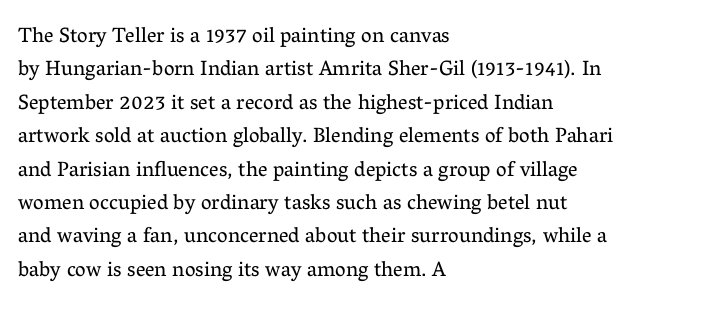
Q: Is the text bold? A: No.
Q: Is the text italic (slanted)? A: No, it is upright.
Q: Is the text underlined? A: No.
Q: How is the paragraph aligned? A: Left-aligned.
Q: Is the spacing between letters normal or unusually wide? A: Normal.
Q: Is the spacing between lines tight, normal or loose? A: Normal.
